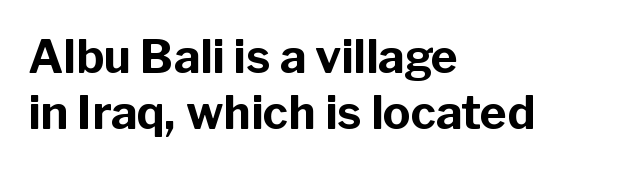
If you drew a ruler down the left edge, every line would touch it. Does the weight exceed regular? Yes, all the way to bold. The letters sit at their default tracking, neither squeezed nor spread. Looks like regular typesetting: each glyph gets only the width it needs.
